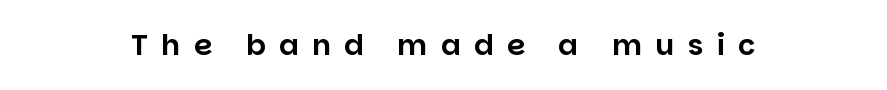
{"serif": "no", "italic": "no", "width": "normal", "stroke_contrast": "low", "x_height": "large", "monospaced": "no", "underline": "no", "align": "center", "letter_spacing": "wide", "letter_spacing_em": 0.46, "glyph_px": 29}
